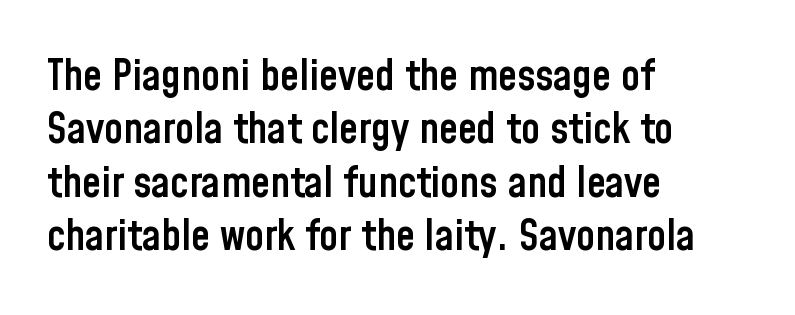
When letters stand straight like this, we call the style roman or upright. This rendering leaves character spacing at its baseline value. Slightly chunky letters — semibold, I'd say, not full bold. Serifs: no, the terminals of the letterforms are clean.
